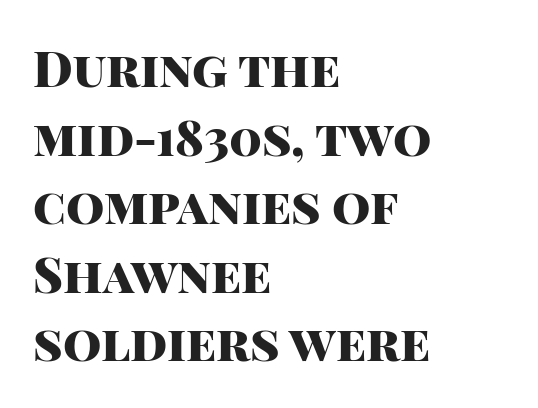
The image shows 49 px heavy sans-serif type, upright; set left-aligned, normal line spacing (1.4x), normal letter spacing, not underlined; high stroke contrast and a large x-height.
